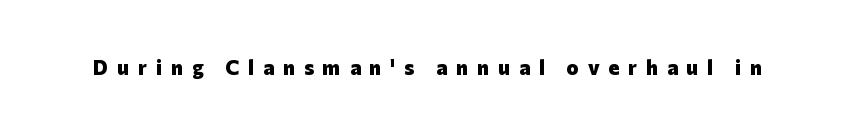
{"italic": "no", "bold": "yes", "underline": "no", "letter_spacing": "wide", "letter_spacing_em": 0.42, "glyph_px": 21}
